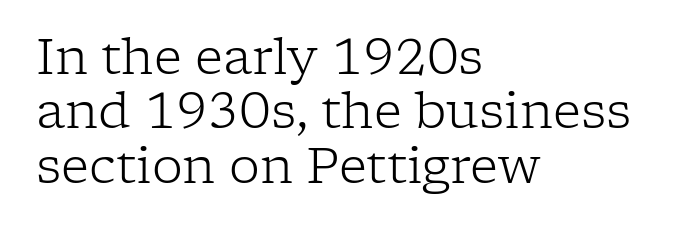
{"serif": "yes", "italic": "no", "bold": "no", "weight": "light", "width": "normal", "stroke_contrast": "low", "x_height": "medium", "monospaced": "no", "underline": "no", "align": "left", "line_spacing": "tight", "line_spacing_ratio": 1.11, "letter_spacing": "normal", "letter_spacing_em": 0.0, "glyph_px": 49}
